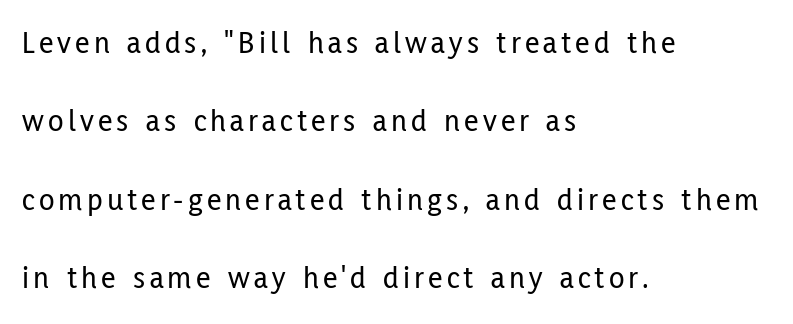
The image shows 32 px condensed sans-serif type, upright; set left-aligned, loose line spacing (2.45x), not underlined; low stroke contrast and a medium x-height.
